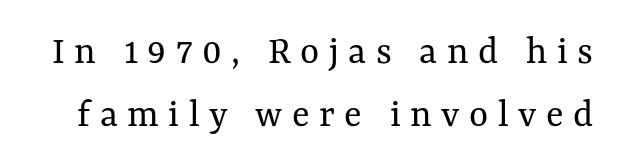
The image shows 41 px regular-weight type, upright; set normal line spacing (1.53x), unusually wide letter spacing (+0.23 em), not underlined; medium stroke contrast and a medium x-height.
